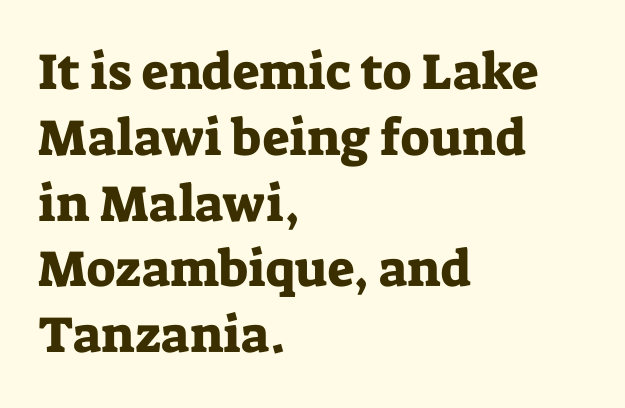
Q: Is the text italic (slanted)? A: No, it is upright.
Q: Is the typeface a serif or a sans-serif typeface? A: Serif.
Q: Is the text underlined? A: No.
Q: How is the paragraph aligned? A: Left-aligned.
Q: Is the spacing between letters normal or unusually wide? A: Normal.
Q: Is the spacing between lines tight, normal or loose? A: Normal.
Q: Width (condensed, normal, or wide)? A: Normal.
Q: Stroke contrast? A: Low.
Q: x-height? A: Medium.
Q: Monospaced? A: No.
